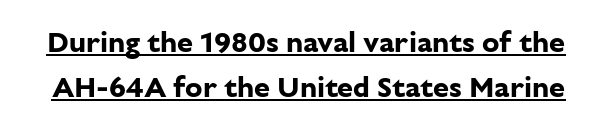
Q: Is the text bold? A: Yes.
Q: Is the text italic (slanted)? A: No, it is upright.
Q: Is the typeface a serif or a sans-serif typeface? A: Sans-serif.
Q: Is the text underlined? A: Yes.
Q: Is the spacing between letters normal or unusually wide? A: Normal.
Q: Is the spacing between lines tight, normal or loose? A: Normal.
Q: Width (condensed, normal, or wide)? A: Normal.
Q: Stroke contrast? A: Low.
Q: x-height? A: Medium.
Q: Monospaced? A: No.
